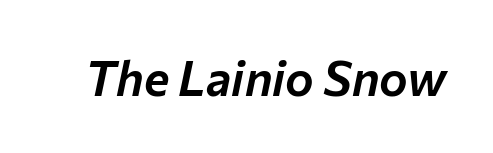
{"italic": "yes", "lean": "right", "slant_degrees": 12, "width": "normal", "stroke_contrast": "low", "x_height": "medium", "monospaced": "no", "underline": "no", "letter_spacing": "normal", "letter_spacing_em": 0.0, "glyph_px": 48}
